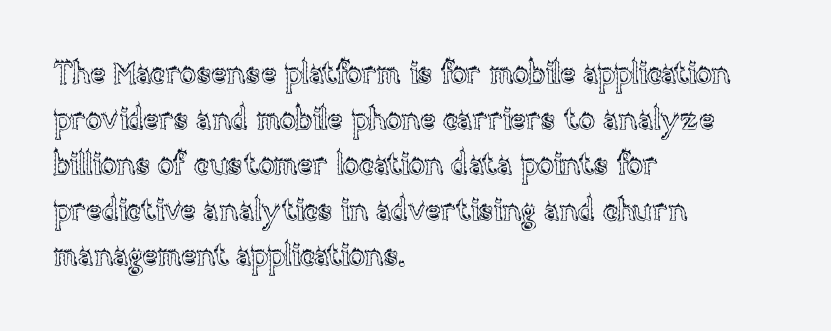
Q: Is the text italic (slanted)? A: No, it is upright.
Q: Is the text underlined? A: No.
Q: How is the paragraph aligned? A: Left-aligned.
Q: Is the spacing between letters normal or unusually wide? A: Normal.
Q: Is the spacing between lines tight, normal or loose? A: Normal.
Q: Width (condensed, normal, or wide)? A: Normal.
Q: x-height? A: Large.
Q: Monospaced? A: No.
